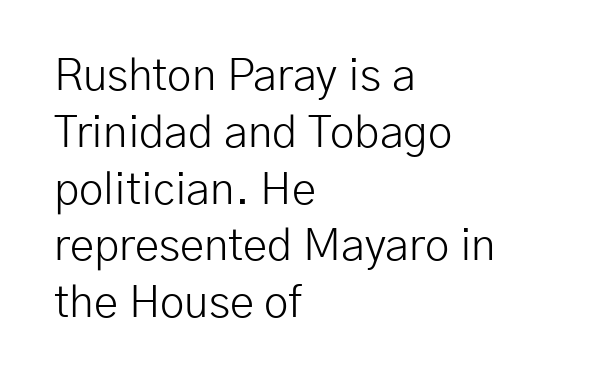
{"serif": "no", "italic": "no", "bold": "no", "weight": "light", "width": "normal", "stroke_contrast": "low", "x_height": "medium", "monospaced": "no", "underline": "no", "align": "left", "line_spacing": "normal", "line_spacing_ratio": 1.29, "letter_spacing": "normal", "letter_spacing_em": 0.0, "glyph_px": 44}
